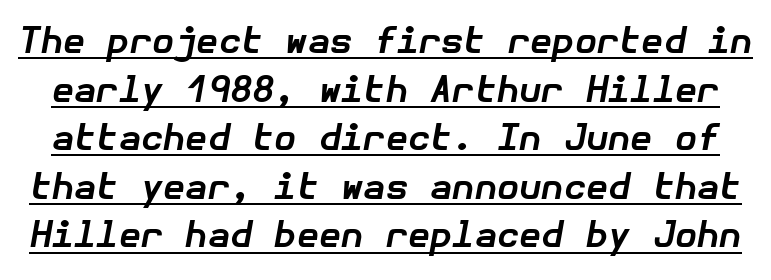
{"italic": "yes", "lean": "right", "slant_degrees": 10, "bold": "yes", "weight": "bold", "width": "normal", "stroke_contrast": "low", "x_height": "medium", "underline": "yes", "line_spacing": "normal", "line_spacing_ratio": 1.35, "letter_spacing": "normal", "letter_spacing_em": 0.0, "glyph_px": 36}
